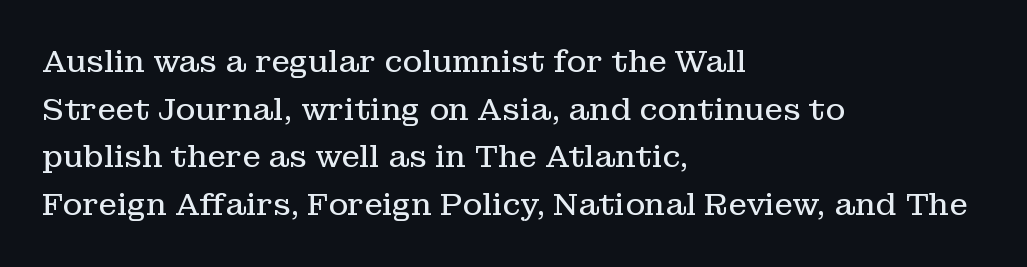
{"serif": "yes", "italic": "no", "bold": "no", "weight": "regular", "width": "normal", "stroke_contrast": "low", "x_height": "medium", "monospaced": "no", "underline": "no", "align": "left", "line_spacing": "normal", "line_spacing_ratio": 1.59, "letter_spacing": "normal", "letter_spacing_em": 0.0, "glyph_px": 30}
